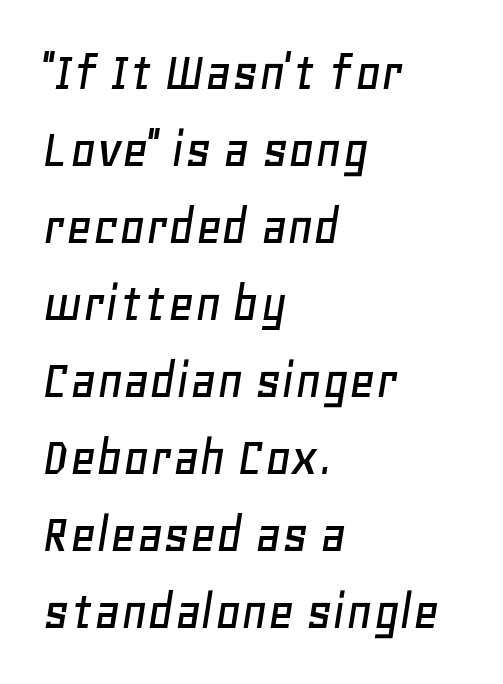
Character widths vary here, with narrow letters taking less room than wide ones. Rule under the text: the space is simply empty. Regular leading. The face used here is rendered with its standard letterfit.
